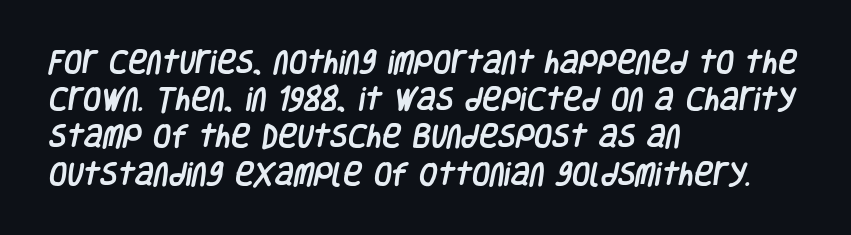
Q: Is the text underlined? A: No.
Q: How is the paragraph aligned? A: Left-aligned.
Q: Is the spacing between letters normal or unusually wide? A: Normal.
Q: Is the spacing between lines tight, normal or loose? A: Normal.
